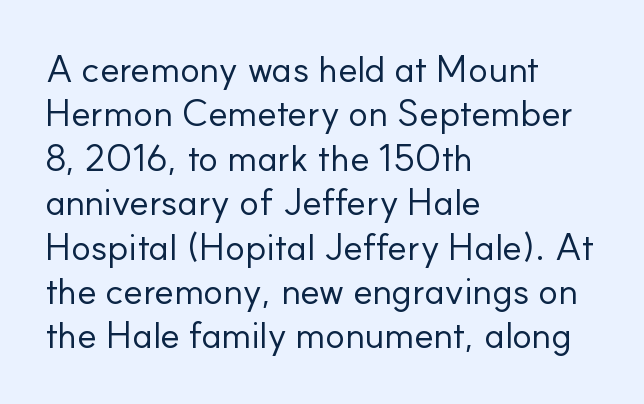
Line beginnings align vertically; line endings do not. The gap between lines stays unmarked. Examine the stroke ends and you'll find no serifs. It's the straight-up-and-down kind of type. Looks like regular typesetting: each glyph gets only the width it needs.
